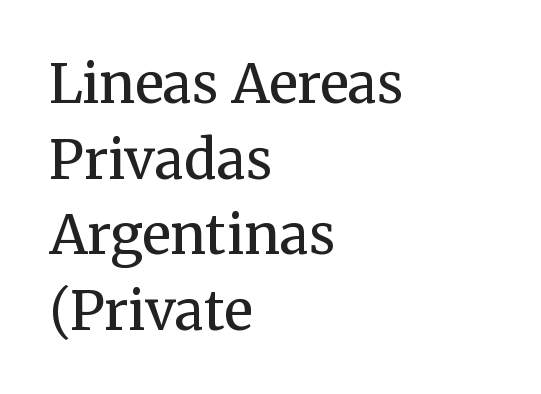
The image shows 54 px regular-weight serif type, upright; set left-aligned, normal line spacing (1.4x), normal letter spacing, not underlined; medium stroke contrast and a medium x-height.
